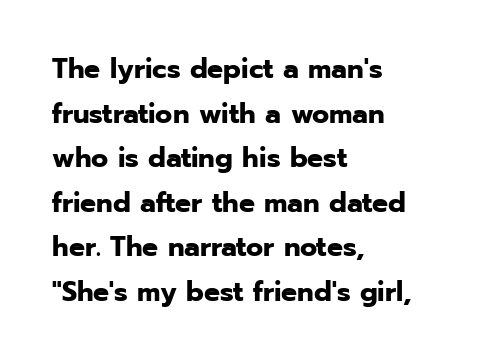
{"serif": "no", "italic": "no", "bold": "yes", "weight": "bold", "width": "normal", "stroke_contrast": "low", "x_height": "medium", "monospaced": "no", "underline": "no", "align": "left", "line_spacing": "normal", "line_spacing_ratio": 1.59, "letter_spacing": "normal", "letter_spacing_em": 0.0, "glyph_px": 28}
